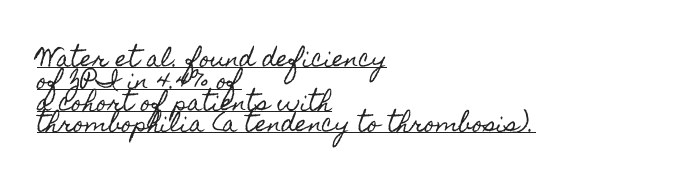
Quick note: underline on. Spacing between characters is what you'd get straight out of the box. A classic flush-left, rag-right setting is used for this passage. This block would grow much taller if given ordinary leading; it's compressed now.
